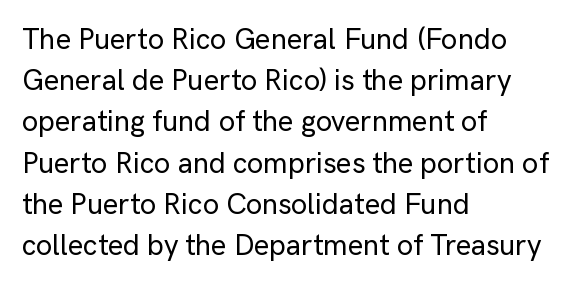
{"serif": "no", "italic": "no", "width": "normal", "stroke_contrast": "low", "x_height": "medium", "monospaced": "no", "underline": "no", "align": "left", "line_spacing": "normal", "line_spacing_ratio": 1.42, "letter_spacing": "normal", "letter_spacing_em": 0.0, "glyph_px": 29}
